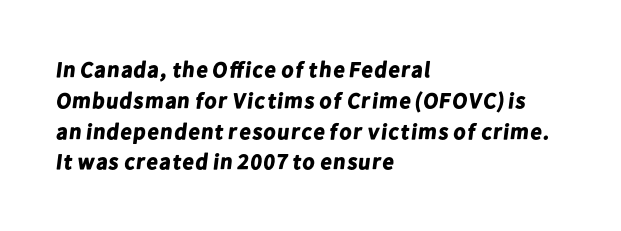
Q: Is the text bold? A: Yes.
Q: Is the text underlined? A: No.
Q: How is the paragraph aligned? A: Left-aligned.
Q: Is the spacing between letters normal or unusually wide? A: Normal.
Q: Is the spacing between lines tight, normal or loose? A: Normal.
